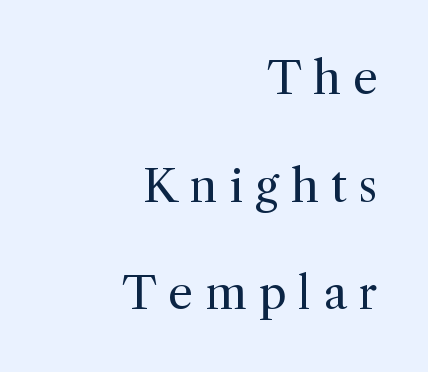
Glyph-to-glyph distance is far greater than everyday printed text. Regarding serifs, this sample has them. Here the designer chose a conventional face with non-uniform glyph widths. The passage is arranged like a letterhead date or caption credit — flush right. Just letters on the line, the space beneath them empty.
